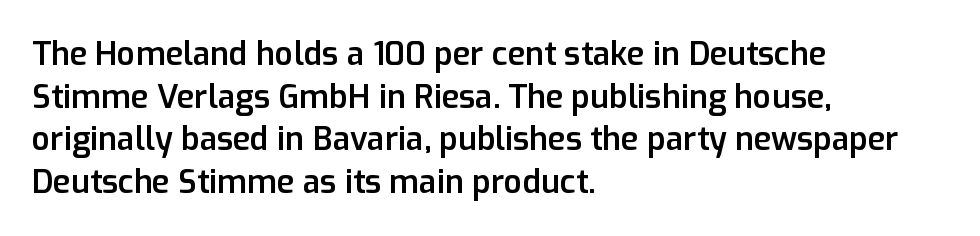
These lines are rendered in a variable-pitch font. This sample keeps an unexceptional amount of space between lines. Observe the absence of serifs on each vertical stroke in this sample. Designer's note — italics off, roman on. No extra tracking has been applied to these lines. Where is the straight margin? On the left.
